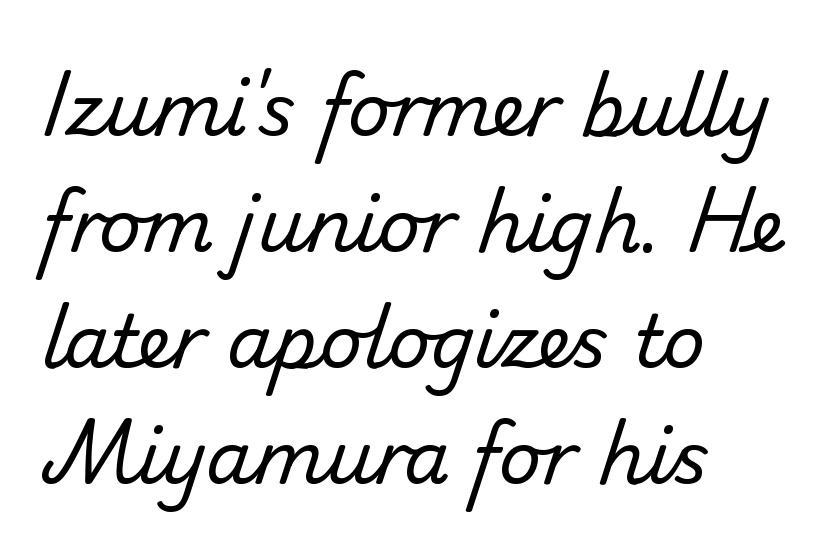
Short and long lines alike share a common starting point at left. Here the glyphs are tracked normally, forming tight word shapes. Stroke thickness stays within the range of a standard reading face or lighter. Quick note: interline space is typical.
